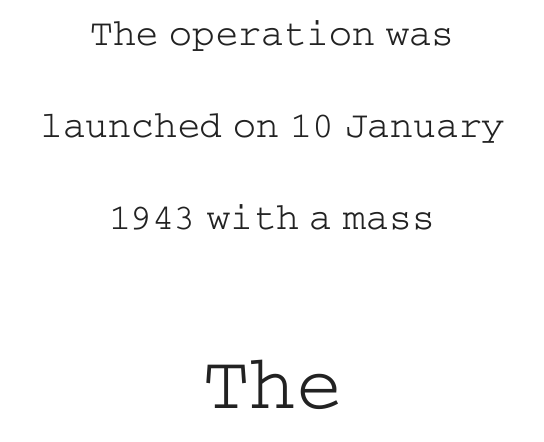
The image shows 77 px light, wide serif type, upright; set centered, loose line spacing (2.42x), normal letter spacing, not underlined; the second (bottom) block is 2.03x larger; low stroke contrast and a medium x-height.
